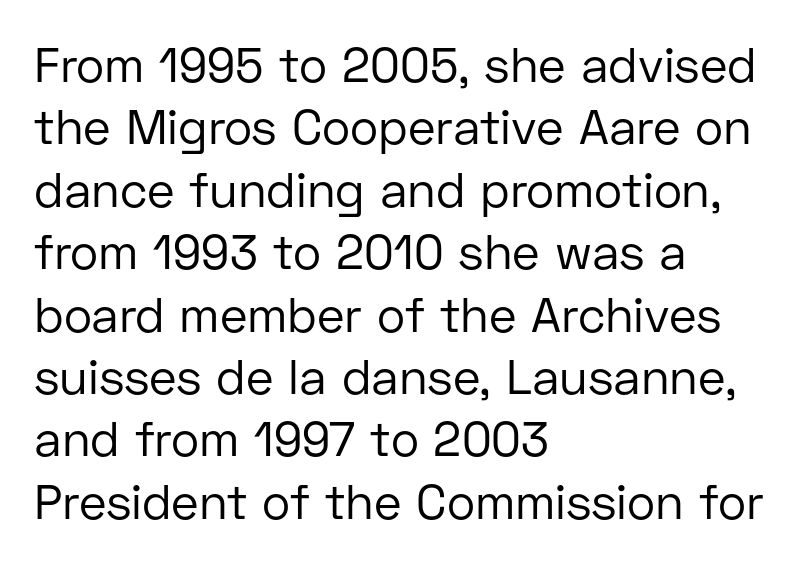
{"serif": "no", "italic": "no", "bold": "no", "weight": "regular", "width": "normal", "stroke_contrast": "low", "x_height": "medium", "monospaced": "no", "underline": "no", "align": "left", "line_spacing": "normal", "line_spacing_ratio": 1.3, "letter_spacing": "normal", "letter_spacing_em": 0.0, "glyph_px": 48}
